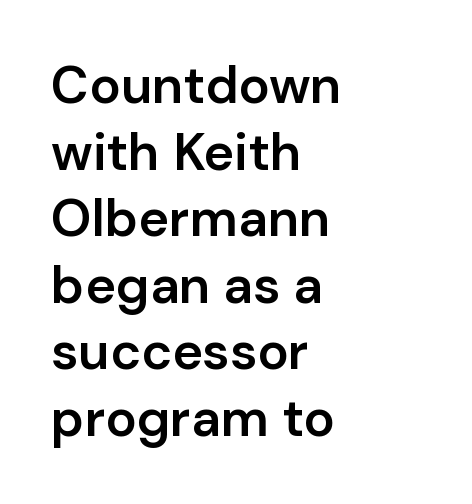
Leading matches the norm, producing a regular column. Underlining? Definitely not there. The letters are semibold — heavier than regular but short of a full bold. The font family rendered here belongs to the sans-serif group.
